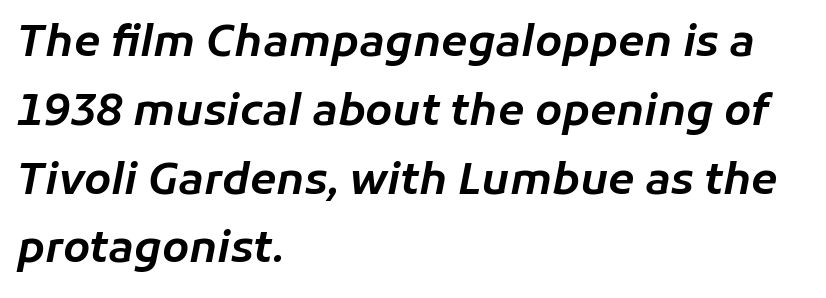
Q: Is the text italic (slanted)? A: Yes, it leans right by about 11 degrees.
Q: Is the text underlined? A: No.
Q: How is the paragraph aligned? A: Left-aligned.
Q: Is the spacing between letters normal or unusually wide? A: Normal.
Q: Is the spacing between lines tight, normal or loose? A: Normal.
Q: Width (condensed, normal, or wide)? A: Normal.
Q: Stroke contrast? A: Low.
Q: x-height? A: Medium.
Q: Monospaced? A: No.
